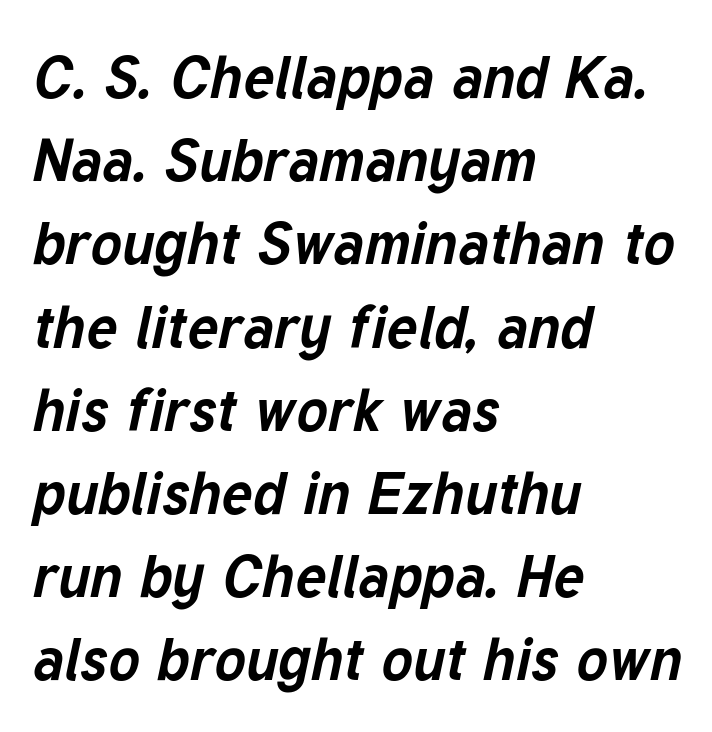
The face used here has a pronounced slope to its letters. Letter spacing: default. In terms of leading, this rendering sits right in the middle. The gap between lines stays unmarked. The lines are quadded left. The passage shown is typed in a proportional face where columns would drift.
